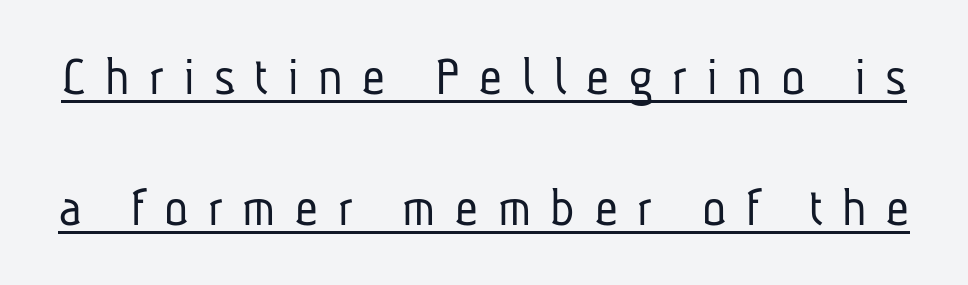
The image shows 56 px light, condensed sans-serif type; set loose line spacing (2.34x), unusually wide letter spacing (+0.35 em), underlined; low stroke contrast and a medium x-height.
